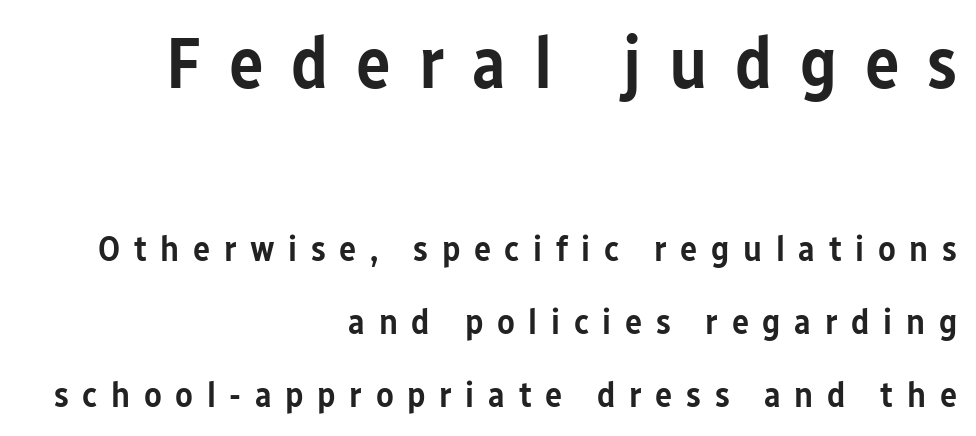
The image shows 73 px semibold, condensed sans-serif type, upright; set right-aligned, loose line spacing (2.03x), unusually wide letter spacing (+0.38 em), not underlined; the first (top) block is 2.03x larger; low stroke contrast and a medium x-height.
